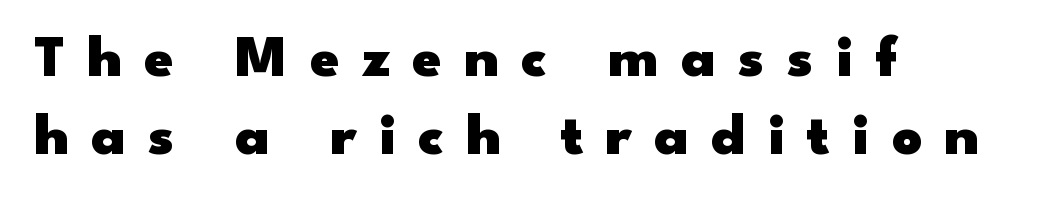
Do the characters align in a grid? No, the font is proportional. Regarding serifs, this sample does without them. A typesetter would mark this as roman, not italic. Honestly, there is no underline to notice here at all. Alignment: flush left. Interline gaps are of average width in this sample.
